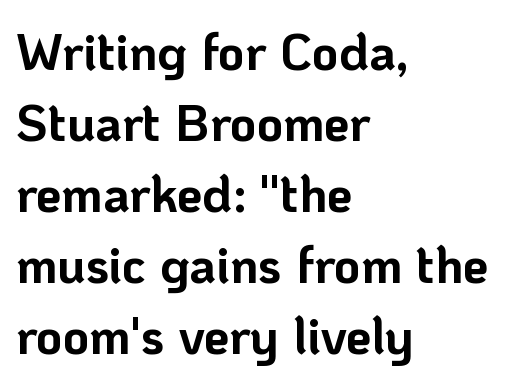
The image shows 51 px bold sans-serif type, upright; set left-aligned, normal line spacing (1.39x), normal letter spacing, not underlined; low stroke contrast and a medium x-height.
